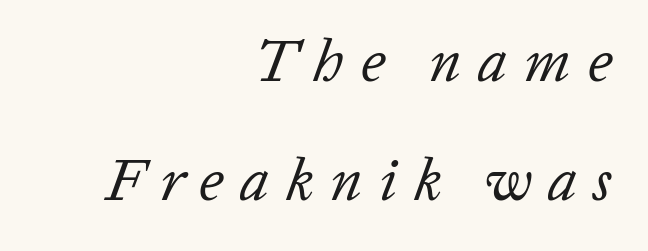
{"italic": "yes", "lean": "right", "slant_degrees": 20, "bold": "no", "weight": "regular", "width": "normal", "stroke_contrast": "low", "x_height": "medium", "monospaced": "no", "underline": "no", "align": "right", "line_spacing": "loose", "line_spacing_ratio": 2.01, "letter_spacing": "wide", "letter_spacing_em": 0.28, "glyph_px": 59}
